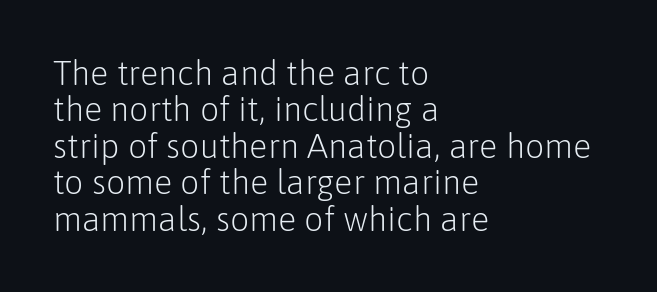
Q: Is the text bold? A: No.
Q: Is the text italic (slanted)? A: No, it is upright.
Q: Is the typeface a serif or a sans-serif typeface? A: Sans-serif.
Q: Is the text underlined? A: No.
Q: How is the paragraph aligned? A: Left-aligned.
Q: Is the spacing between letters normal or unusually wide? A: Normal.
Q: Is the spacing between lines tight, normal or loose? A: Tight.
Q: Width (condensed, normal, or wide)? A: Normal.
Q: Stroke contrast? A: Low.
Q: x-height? A: Medium.
Q: Monospaced? A: No.
